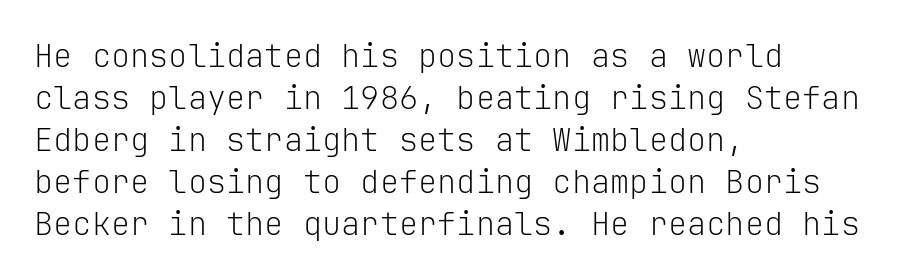
{"serif": "no", "italic": "no", "bold": "no", "weight": "light", "width": "normal", "stroke_contrast": "low", "x_height": "medium", "monospaced": "yes", "underline": "no", "align": "left", "line_spacing": "normal", "line_spacing_ratio": 1.31, "letter_spacing": "normal", "letter_spacing_em": 0.0, "glyph_px": 32}
